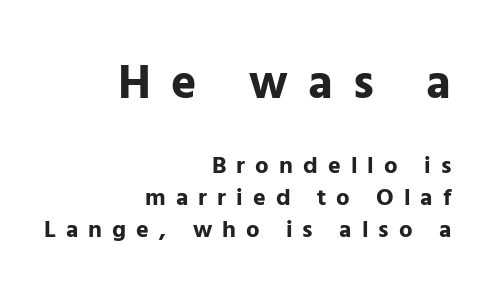
Nothing sits at the stroke ends, so this counts as sans-serif. What weight is shown? A full bold with thick strokes. Top chunk: large. Bottom chunk: small. Descenders hang freely into open space. If you measured baseline to baseline, you'd find a middling distance.
